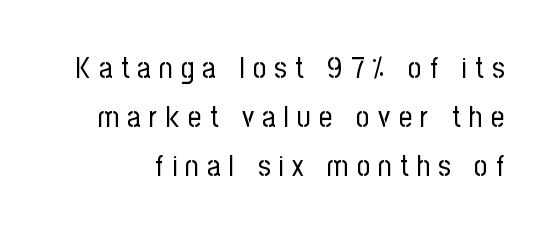
Q: Is the text bold? A: No.
Q: Is the text italic (slanted)? A: No, it is upright.
Q: Is the typeface a serif or a sans-serif typeface? A: Sans-serif.
Q: Is the text underlined? A: No.
Q: Is the spacing between letters normal or unusually wide? A: Unusually wide.
Q: Is the spacing between lines tight, normal or loose? A: Normal.
Q: Width (condensed, normal, or wide)? A: Condensed.
Q: Stroke contrast? A: Low.
Q: x-height? A: Medium.
Q: Monospaced? A: No.
